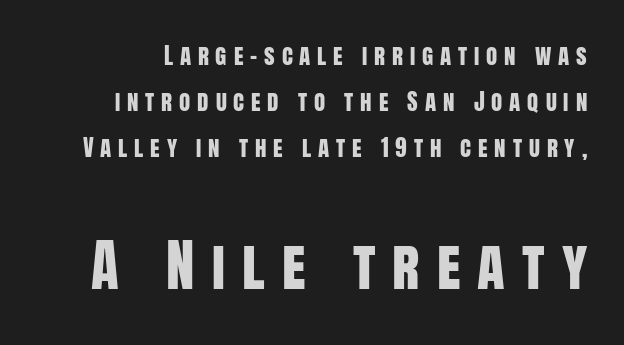
Designer's note — italics off, roman on. Bare-footed words on every line. This sample has the flowing, uneven cadence of proportional lettering. Serifs: no, the terminals of the letterforms are clean. The rendering uses a large line-height, opening up the rows. The face used here is rendered with a markedly widened letterfit.
